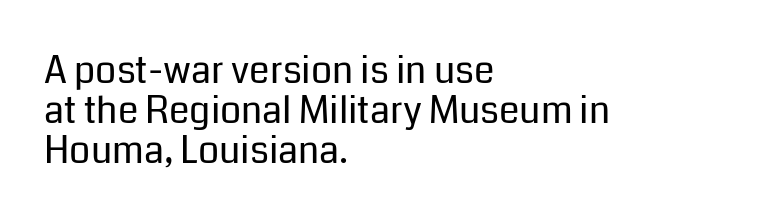
Typographically, this falls in the sans-serif category. The characters are drawn with everyday or finer stroke widths. It's the straight-up-and-down kind of type. Honestly, there is no underline to notice here at all.
